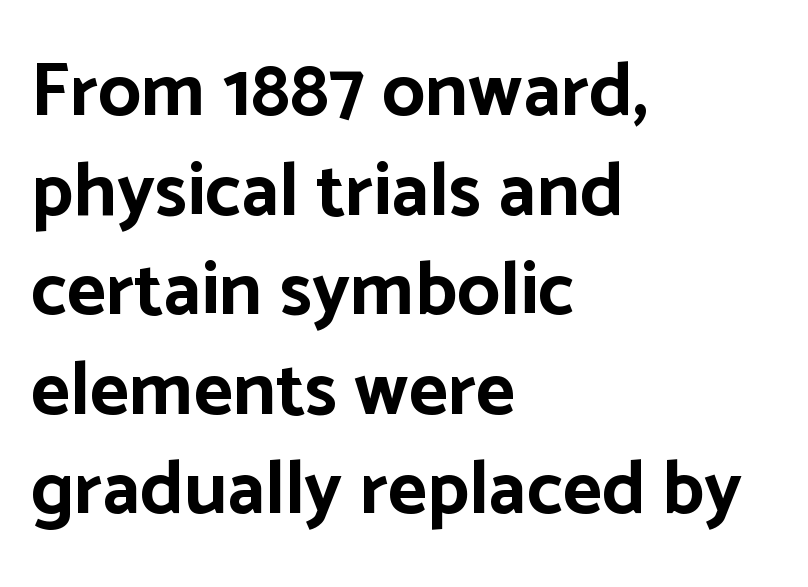
Q: Is the text bold? A: Yes.
Q: Is the text italic (slanted)? A: No, it is upright.
Q: Is the typeface a serif or a sans-serif typeface? A: Sans-serif.
Q: Is the text underlined? A: No.
Q: How is the paragraph aligned? A: Left-aligned.
Q: Is the spacing between letters normal or unusually wide? A: Normal.
Q: Is the spacing between lines tight, normal or loose? A: Normal.
Q: Width (condensed, normal, or wide)? A: Normal.
Q: Stroke contrast? A: Low.
Q: x-height? A: Medium.
Q: Monospaced? A: No.
